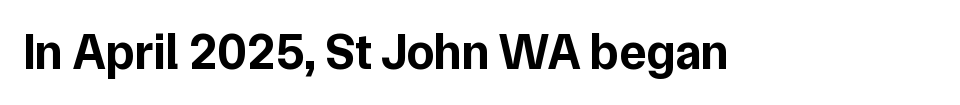
The image shows 50 px bold sans-serif type, upright; set normal letter spacing, not underlined; low stroke contrast and a medium x-height.
